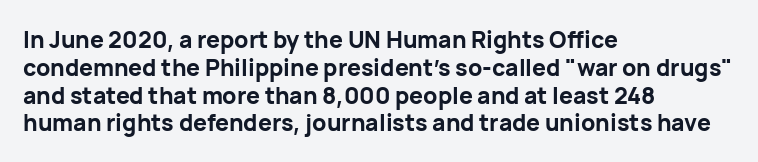
The image shows 23 px bold type, upright; set left-aligned, line spacing 1.21x, normal letter spacing, not underlined.
